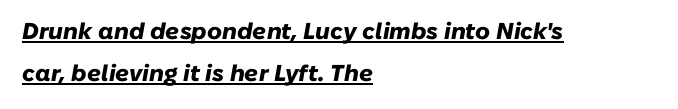
Q: Is the text bold? A: Yes.
Q: Is the text italic (slanted)? A: Yes, it leans right by about 10 degrees.
Q: Is the text underlined? A: Yes.
Q: How is the paragraph aligned? A: Left-aligned.
Q: Is the spacing between letters normal or unusually wide? A: Normal.
